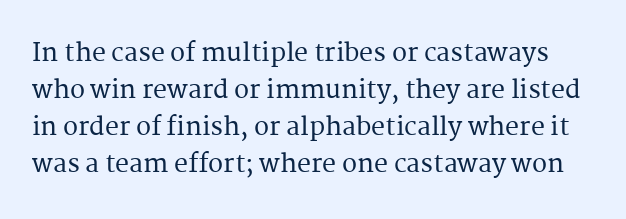
The image shows 25 px text type, upright; set normal line spacing (1.48x), normal letter spacing, not underlined.
